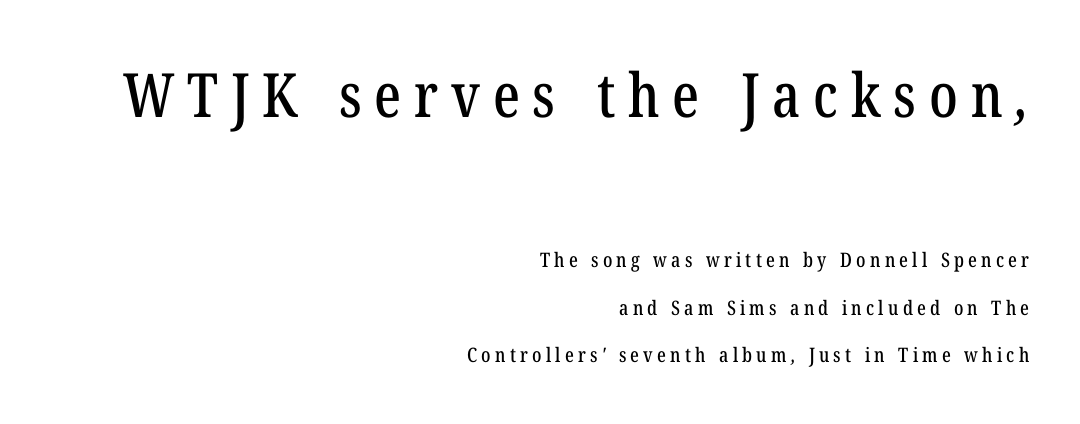
Q: Is the typeface a serif or a sans-serif typeface? A: Serif.
Q: Is the text underlined? A: No.
Q: How is the paragraph aligned? A: Right-aligned.
Q: Is the spacing between letters normal or unusually wide? A: Unusually wide.
Q: Is the spacing between lines tight, normal or loose? A: Loose.
Q: Which block of text is set in a larger size, the first (top) or the second (bottom)? A: The first (top) one.
Q: Width (condensed, normal, or wide)? A: Condensed.
Q: Stroke contrast? A: Low.
Q: x-height? A: Medium.
Q: Monospaced? A: No.
